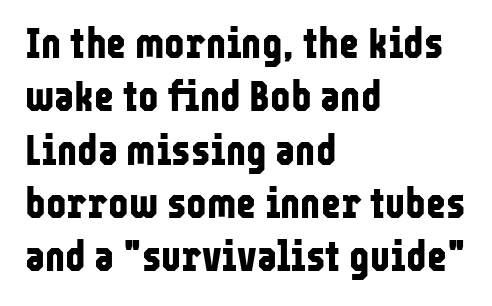
Q: Is the text bold? A: Yes.
Q: Is the text italic (slanted)? A: No, it is upright.
Q: Is the typeface a serif or a sans-serif typeface? A: Sans-serif.
Q: Is the text underlined? A: No.
Q: How is the paragraph aligned? A: Left-aligned.
Q: Is the spacing between letters normal or unusually wide? A: Normal.
Q: Width (condensed, normal, or wide)? A: Condensed.
Q: Stroke contrast? A: Low.
Q: x-height? A: Medium.
Q: Monospaced? A: No.
